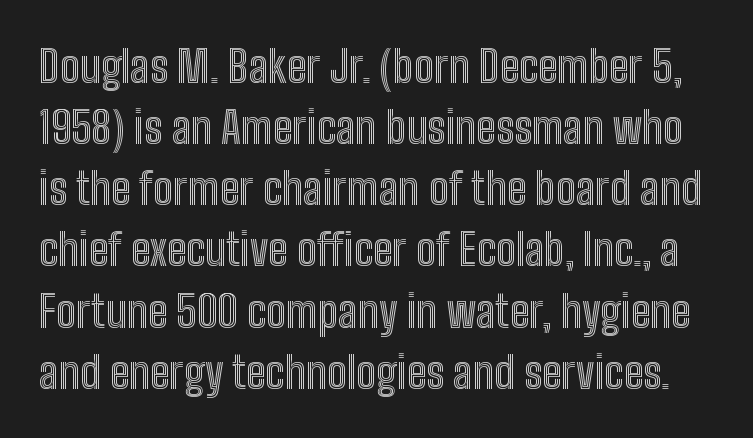
{"italic": "no", "width": "condensed", "x_height": "medium", "monospaced": "no", "underline": "no", "line_spacing": "normal", "line_spacing_ratio": 1.39, "letter_spacing": "normal", "letter_spacing_em": 0.0, "glyph_px": 44}
